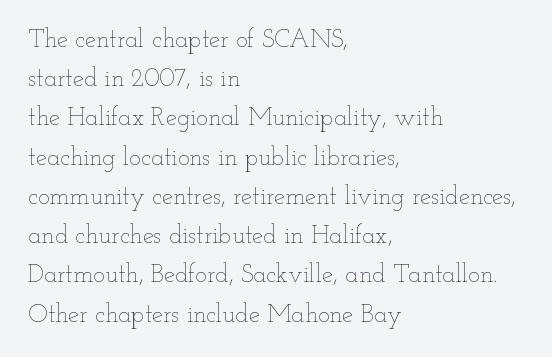
The image shows 25 px text type, upright; set left-aligned, normal line spacing (1.57x), normal letter spacing, not underlined.
